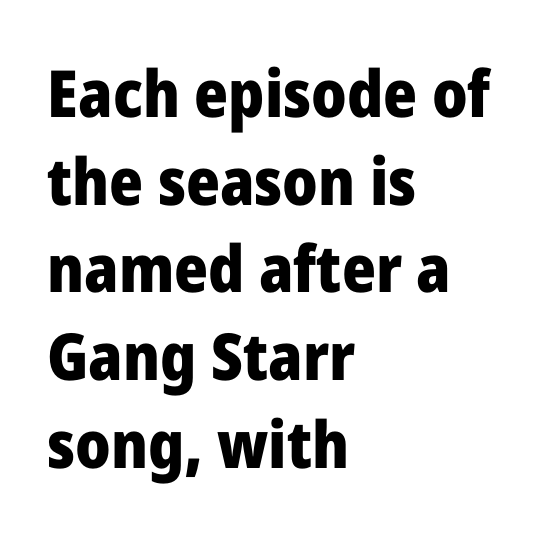
Q: Is the text bold? A: Yes.
Q: Is the text italic (slanted)? A: No, it is upright.
Q: Is the typeface a serif or a sans-serif typeface? A: Sans-serif.
Q: Is the text underlined? A: No.
Q: How is the paragraph aligned? A: Left-aligned.
Q: Is the spacing between letters normal or unusually wide? A: Normal.
Q: Is the spacing between lines tight, normal or loose? A: Normal.
Q: Width (condensed, normal, or wide)? A: Normal.
Q: Stroke contrast? A: Low.
Q: x-height? A: Medium.
Q: Monospaced? A: No.
